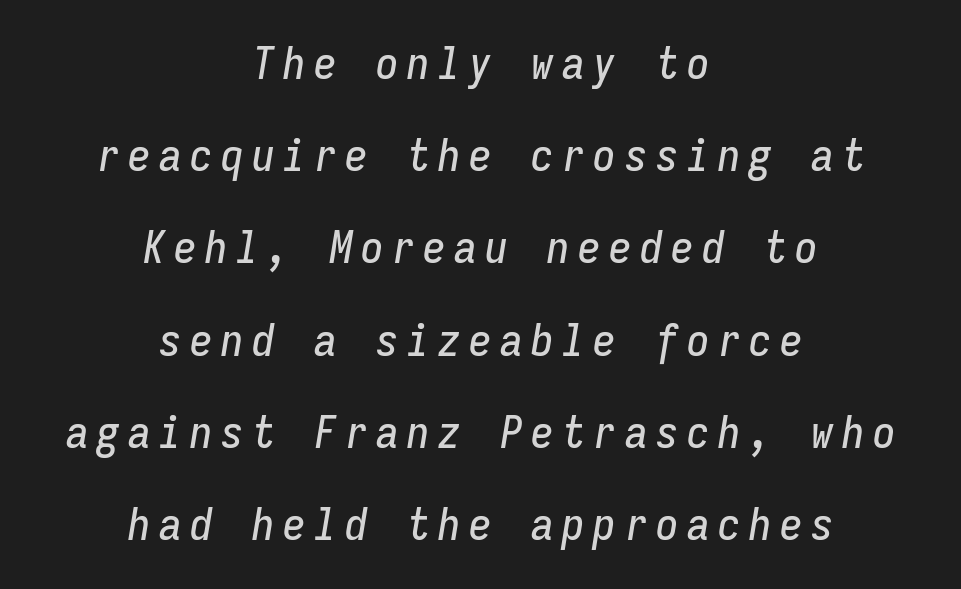
The image shows 45 px condensed type, italic (leaning right), monospaced; set centered, loose line spacing (2.05x), not underlined; low stroke contrast and a medium x-height.
